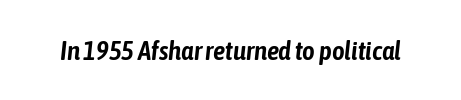
Honestly, there is no underline to notice here at all. Look at the tracking — it's just the regular setting, nothing added. In terms of posture, this sample is oblique.
